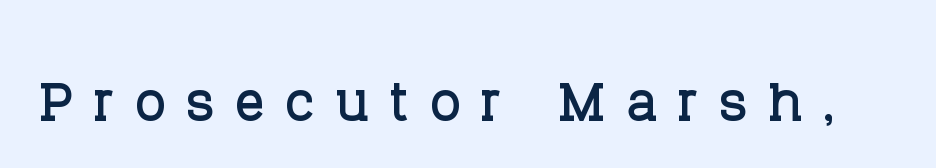
{"serif": "yes", "italic": "no", "width": "normal", "stroke_contrast": "low", "x_height": "large", "monospaced": "no", "underline": "no", "letter_spacing": "wide", "letter_spacing_em": 0.27, "glyph_px": 74}
